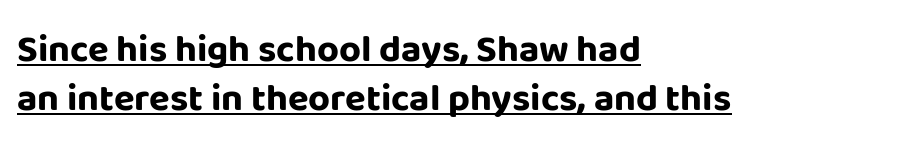
The lines in this sample share a left origin and differ only in where they stop. Compared with typical paragraphs, the rows here are spaced about the same. Varying glyph widths throughout — classic text-font behaviour. The glyphs have the mass of a bold cut. Check the space under the baseline: a stroke is drawn there. Rendered with straight, roman letterforms.
